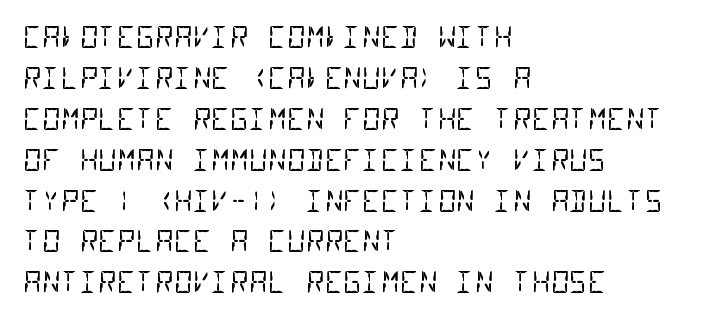
{"serif": "no", "bold": "no", "weight": "regular", "width": "condensed", "stroke_contrast": "low", "x_height": "large", "monospaced": "yes", "underline": "no", "align": "left", "line_spacing": "normal", "line_spacing_ratio": 1.41, "letter_spacing": "normal", "letter_spacing_em": 0.0, "glyph_px": 29}
